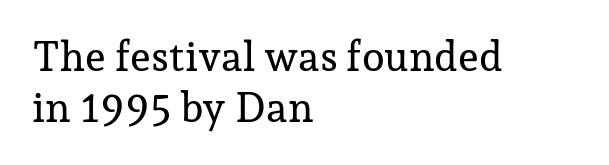
Q: Is the text italic (slanted)? A: No, it is upright.
Q: Is the typeface a serif or a sans-serif typeface? A: Serif.
Q: Is the text underlined? A: No.
Q: How is the paragraph aligned? A: Left-aligned.
Q: Is the spacing between letters normal or unusually wide? A: Normal.
Q: Is the spacing between lines tight, normal or loose? A: Normal.
Q: Width (condensed, normal, or wide)? A: Normal.
Q: Stroke contrast? A: Low.
Q: x-height? A: Medium.
Q: Monospaced? A: No.
